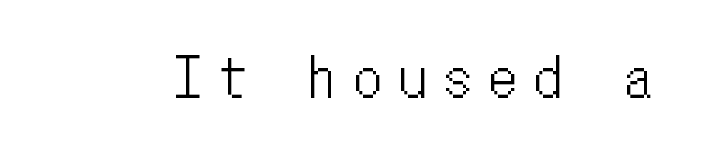
The image shows 53 px condensed type, upright, monospaced; set unusually wide letter spacing (+0.35 em), not underlined; low stroke contrast and a medium x-height.
